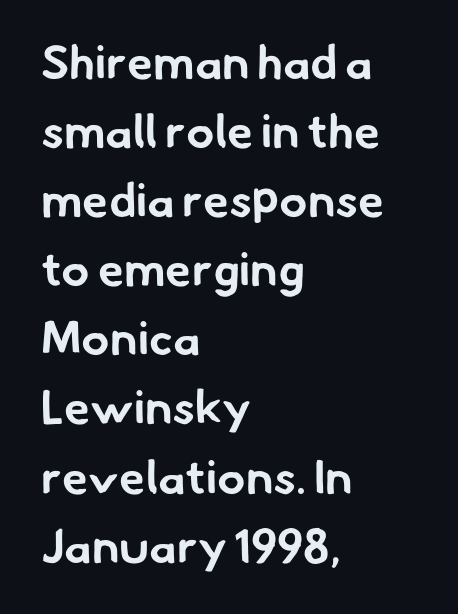
Q: Is the text bold? A: Yes.
Q: Is the typeface a serif or a sans-serif typeface? A: Sans-serif.
Q: Is the text underlined? A: No.
Q: How is the paragraph aligned? A: Left-aligned.
Q: Is the spacing between letters normal or unusually wide? A: Normal.
Q: Is the spacing between lines tight, normal or loose? A: Normal.
Q: Width (condensed, normal, or wide)? A: Normal.
Q: Stroke contrast? A: Low.
Q: x-height? A: Small.
Q: Monospaced? A: No.
